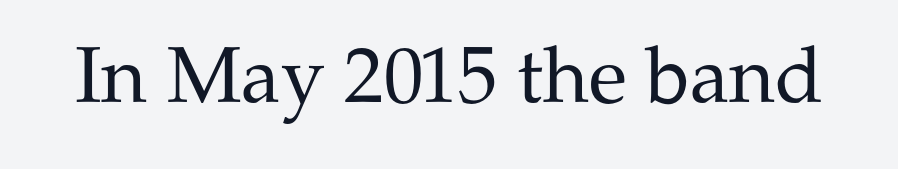
Q: Is the text bold? A: No.
Q: Is the text italic (slanted)? A: No, it is upright.
Q: Is the typeface a serif or a sans-serif typeface? A: Serif.
Q: Is the text underlined? A: No.
Q: Is the spacing between letters normal or unusually wide? A: Normal.
Q: Width (condensed, normal, or wide)? A: Normal.
Q: Stroke contrast? A: Medium.
Q: x-height? A: Medium.
Q: Monospaced? A: No.
